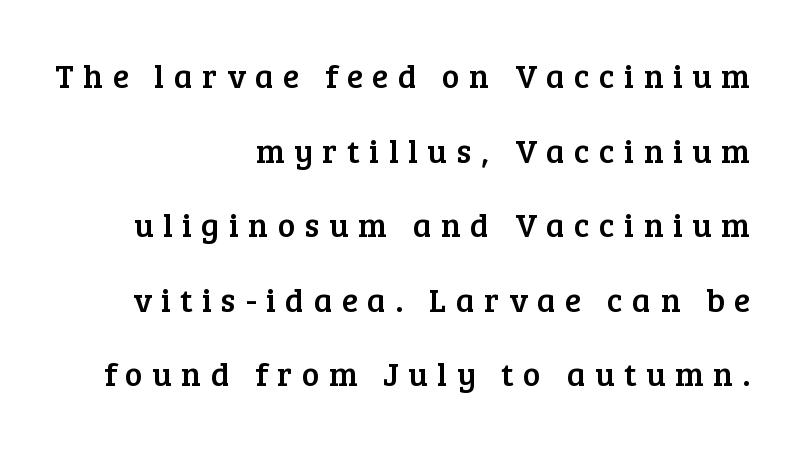
Q: Is the text italic (slanted)? A: No, it is upright.
Q: Is the typeface a serif or a sans-serif typeface? A: Serif.
Q: Is the text underlined? A: No.
Q: How is the paragraph aligned? A: Right-aligned.
Q: Is the spacing between letters normal or unusually wide? A: Unusually wide.
Q: Is the spacing between lines tight, normal or loose? A: Loose.
Q: Width (condensed, normal, or wide)? A: Normal.
Q: Stroke contrast? A: Low.
Q: x-height? A: Medium.
Q: Monospaced? A: No.
